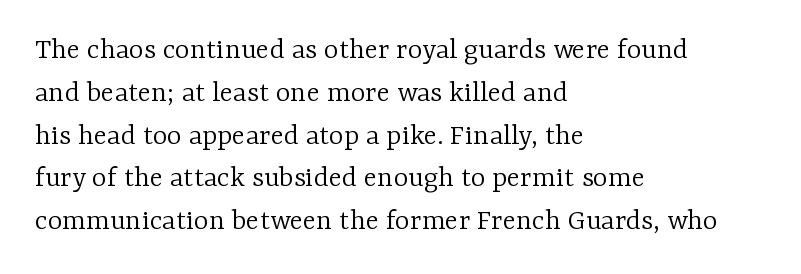
Look at the tracking — it's just the regular setting, nothing added. The rendering uses natural spacing where letterforms have individual widths. Short and long lines alike share a common starting point at left. This reads as an unemphasized weight, regular at the heaviest. Each row of text sits above clean, open space.
